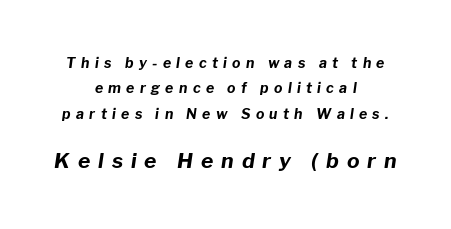
The image shows 21 px bold type, italic (leaning right); set centered, line spacing 1.82x, unusually wide letter spacing (+0.38 em), not underlined; the second (bottom) block is 1.5x larger.
